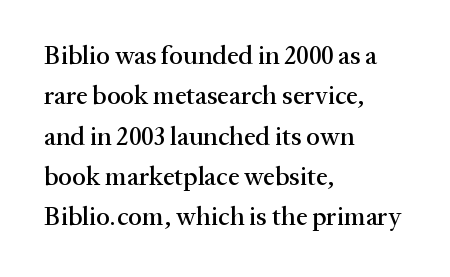
The image shows 26 px text type, upright; set left-aligned, normal line spacing (1.55x), normal letter spacing, not underlined.
